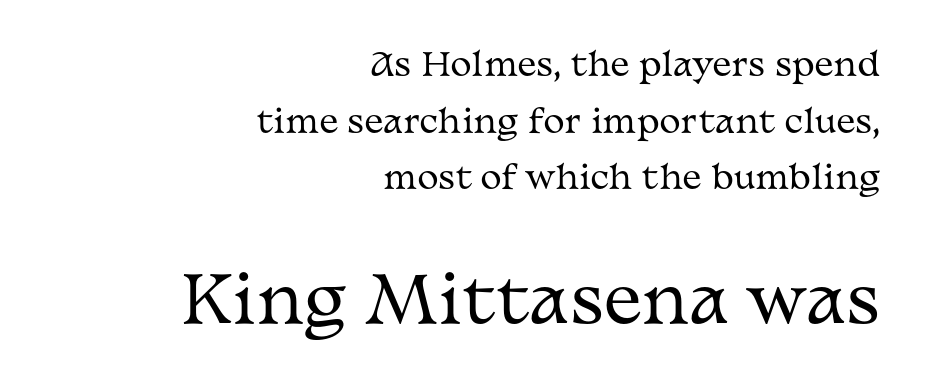
{"serif": "yes", "italic": "no", "bold": "no", "weight": "regular", "width": "wide", "stroke_contrast": "medium", "x_height": "medium", "monospaced": "no", "underline": "no", "align": "right", "line_spacing_ratio": 1.77, "letter_spacing": "normal", "letter_spacing_em": 0.0, "larger_block": "second", "size_ratio": 2.0, "glyph_px": 64}
